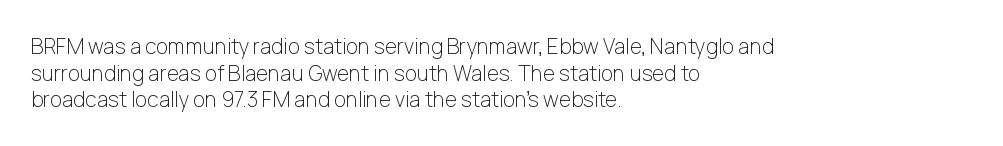
{"italic": "no", "bold": "no", "underline": "no", "align": "left", "line_spacing": "normal", "line_spacing_ratio": 1.27, "letter_spacing": "normal", "letter_spacing_em": 0.0, "glyph_px": 21}
